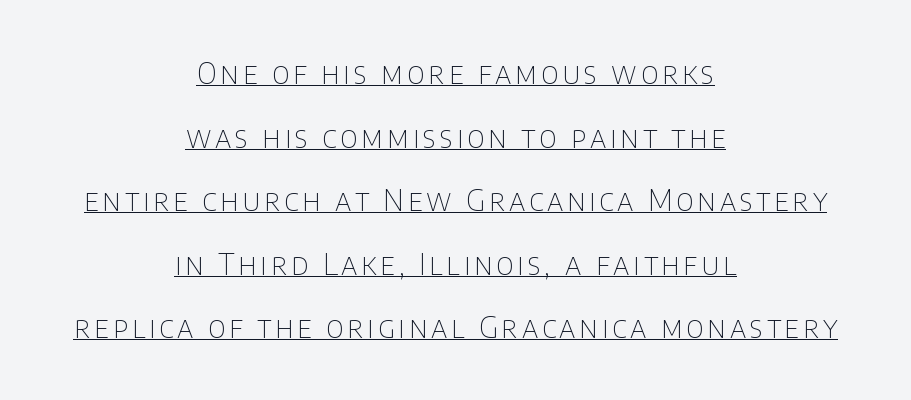
The face used here is proportionally spaced, like ordinary book or web type. Weight: in the light-to-regular range. This is the regular roman posture of the typeface. Horizontal bands of white between lines are thick stripes.
